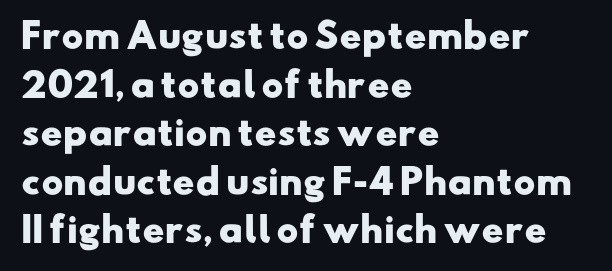
{"serif": "no", "bold": "yes", "weight": "heavy", "width": "wide", "stroke_contrast": "low", "x_height": "small", "monospaced": "no", "underline": "no", "align": "left", "line_spacing": "normal", "line_spacing_ratio": 1.47, "letter_spacing": "normal", "letter_spacing_em": 0.0, "glyph_px": 33}
